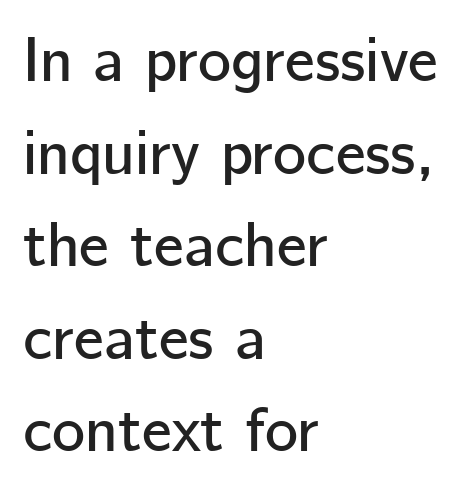
{"serif": "no", "italic": "no", "width": "normal", "stroke_contrast": "low", "x_height": "medium", "monospaced": "no", "underline": "no", "align": "left", "line_spacing": "normal", "line_spacing_ratio": 1.47, "letter_spacing": "normal", "letter_spacing_em": 0.0, "glyph_px": 63}
